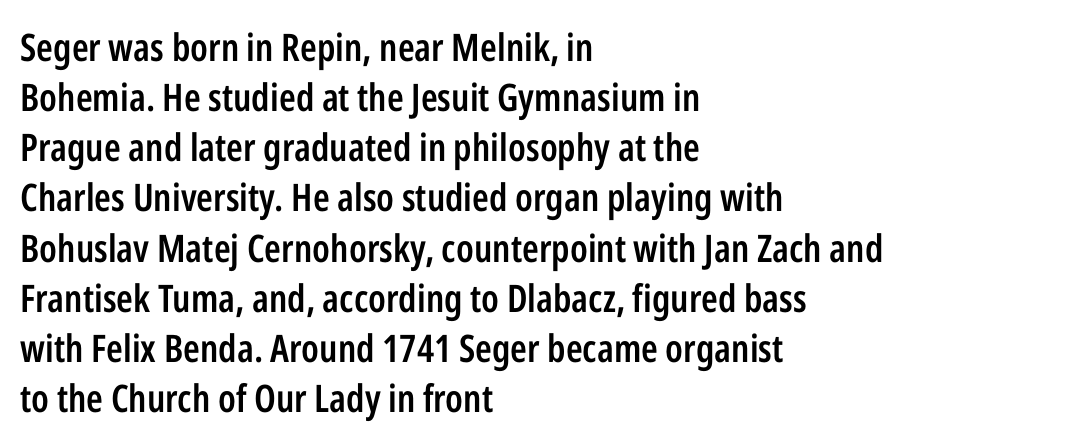
{"serif": "no", "italic": "no", "bold": "semi", "weight": "semibold", "width": "condensed", "stroke_contrast": "low", "x_height": "medium", "monospaced": "no", "underline": "no", "align": "left", "line_spacing": "normal", "line_spacing_ratio": 1.32, "letter_spacing": "normal", "letter_spacing_em": 0.0, "glyph_px": 38}
